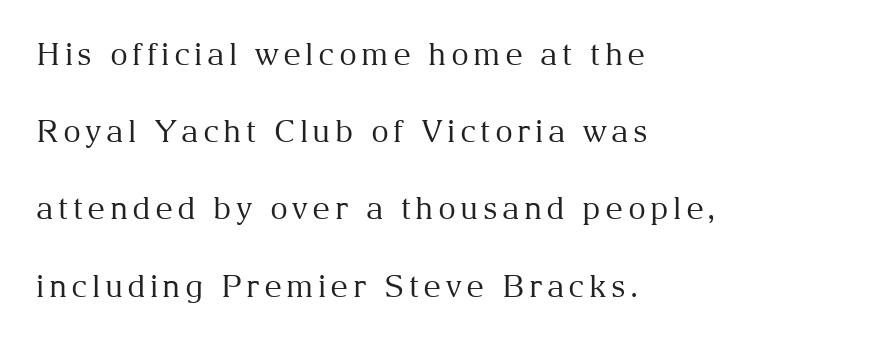
The image shows 31 px regular-weight serif type, upright; set left-aligned, loose line spacing (2.49x), not underlined; medium stroke contrast and a medium x-height.
